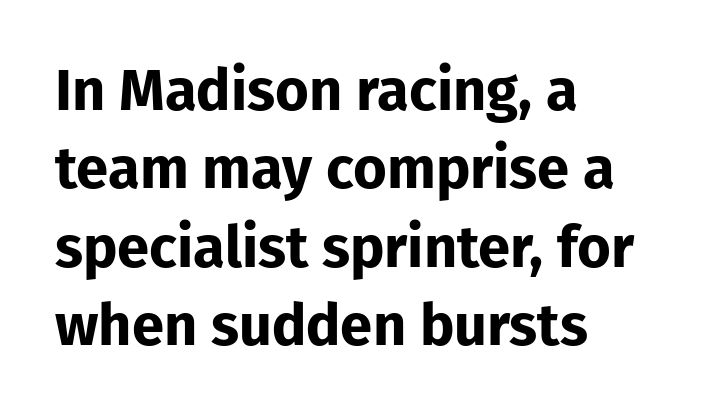
The image shows 58 px bold sans-serif type, upright; set left-aligned, normal line spacing (1.35x), normal letter spacing, not underlined; low stroke contrast and a medium x-height.
